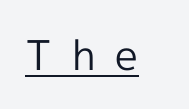
{"serif": "no", "italic": "no", "bold": "no", "weight": "regular", "width": "normal", "x_height": "medium", "monospaced": "no", "underline": "yes", "letter_spacing": "wide", "letter_spacing_em": 0.49, "glyph_px": 41}
